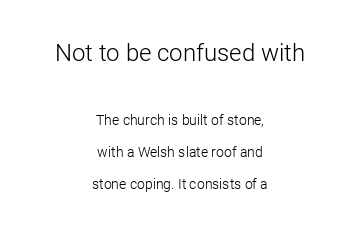
The image shows 24 px text type, upright; set centered, loose line spacing (2.28x), normal letter spacing, not underlined; the first (top) block is 1.71x larger.
